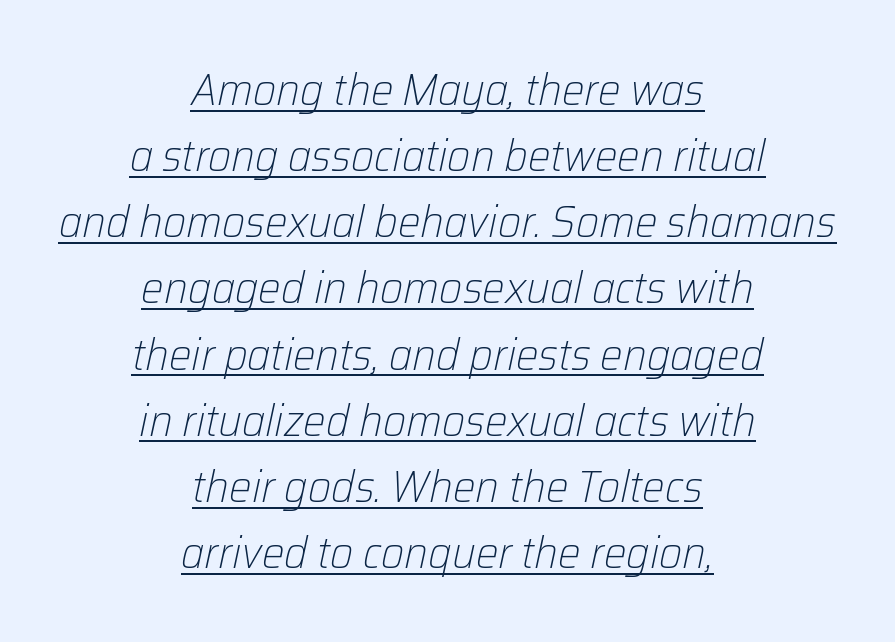
{"italic": "yes", "lean": "right", "slant_degrees": 12, "bold": "no", "weight": "light", "width": "normal", "stroke_contrast": "low", "x_height": "medium", "monospaced": "no", "underline": "yes", "align": "center", "line_spacing": "normal", "line_spacing_ratio": 1.47, "letter_spacing": "normal", "letter_spacing_em": 0.0, "glyph_px": 45}
